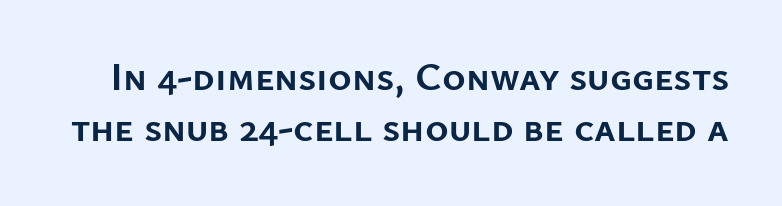
The image shows 40 px semibold sans-serif type, upright; set normal line spacing (1.27x), normal letter spacing, not underlined; low stroke contrast and a medium x-height.
